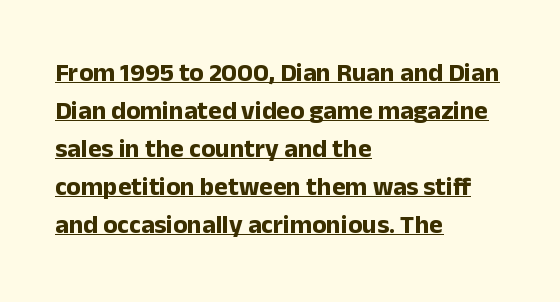
Q: Is the text bold? A: Yes.
Q: Is the text italic (slanted)? A: No, it is upright.
Q: Is the text underlined? A: Yes.
Q: How is the paragraph aligned? A: Left-aligned.
Q: Is the spacing between letters normal or unusually wide? A: Normal.
Q: Is the spacing between lines tight, normal or loose? A: Normal.
